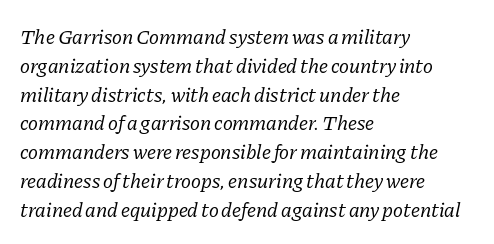
{"italic": "yes", "lean": "right", "slant_degrees": 11, "bold": "no", "underline": "no", "align": "left", "line_spacing": "normal", "line_spacing_ratio": 1.37, "letter_spacing": "normal", "letter_spacing_em": 0.0, "glyph_px": 21}
